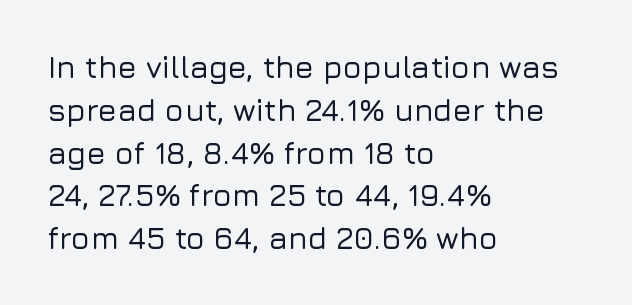
The image shows 31 px sans-serif type, upright; set left-aligned, normal line spacing (1.38x), normal letter spacing, not underlined; low stroke contrast and a medium x-height.
